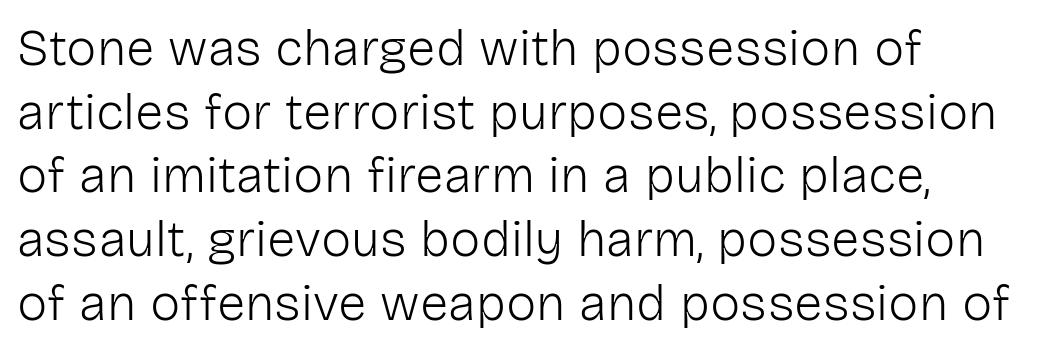
{"serif": "no", "italic": "no", "bold": "no", "weight": "light", "width": "normal", "stroke_contrast": "low", "x_height": "medium", "monospaced": "no", "underline": "no", "line_spacing": "normal", "line_spacing_ratio": 1.25, "letter_spacing": "normal", "letter_spacing_em": 0.0, "glyph_px": 51}
